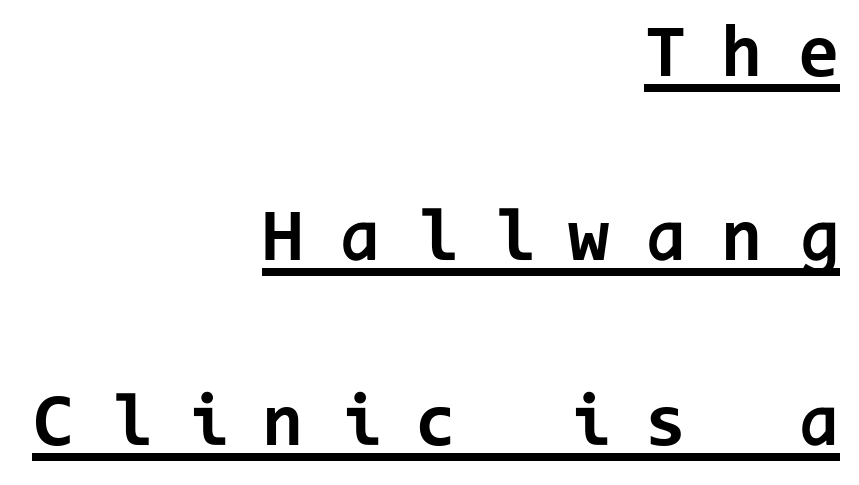
{"serif": "no", "italic": "no", "bold": "yes", "weight": "bold", "width": "normal", "stroke_contrast": "low", "x_height": "medium", "monospaced": "yes", "underline": "yes", "align": "right", "line_spacing": "loose", "line_spacing_ratio": 2.46, "letter_spacing": "wide", "letter_spacing_em": 0.47, "glyph_px": 75}
